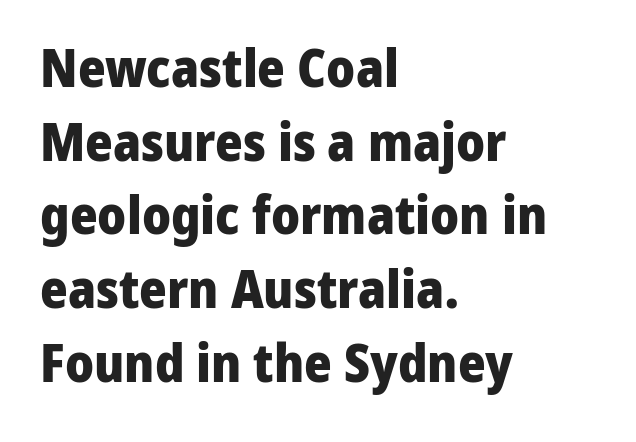
{"serif": "no", "italic": "no", "bold": "yes", "weight": "heavy", "width": "normal", "stroke_contrast": "low", "x_height": "medium", "monospaced": "no", "underline": "no", "align": "left", "line_spacing": "normal", "line_spacing_ratio": 1.39, "letter_spacing": "normal", "letter_spacing_em": 0.0, "glyph_px": 53}
